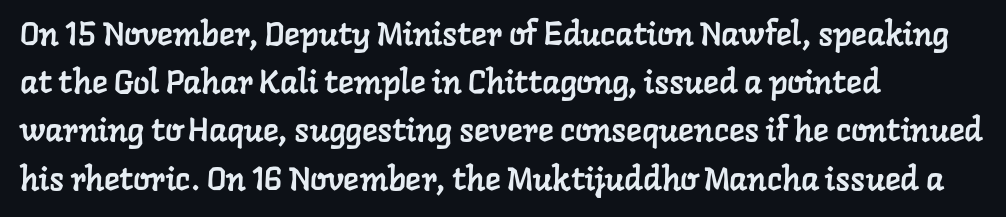
Q: Is the typeface a serif or a sans-serif typeface? A: Serif.
Q: Is the text underlined? A: No.
Q: How is the paragraph aligned? A: Left-aligned.
Q: Is the spacing between letters normal or unusually wide? A: Normal.
Q: Is the spacing between lines tight, normal or loose? A: Normal.
Q: Width (condensed, normal, or wide)? A: Normal.
Q: Stroke contrast? A: Low.
Q: x-height? A: Medium.
Q: Monospaced? A: No.
